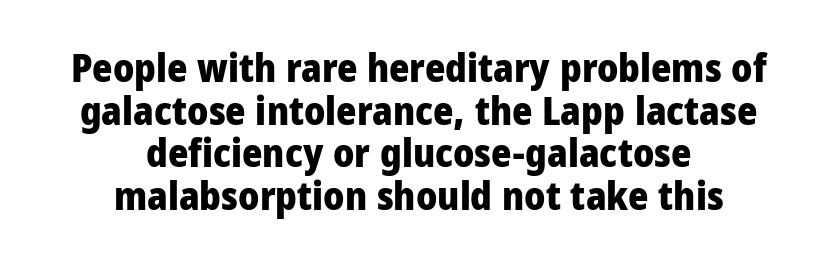
The image shows 39 px heavy sans-serif type, upright; set centered, tight line spacing (1.09x), normal letter spacing, not underlined; low stroke contrast and a medium x-height.
